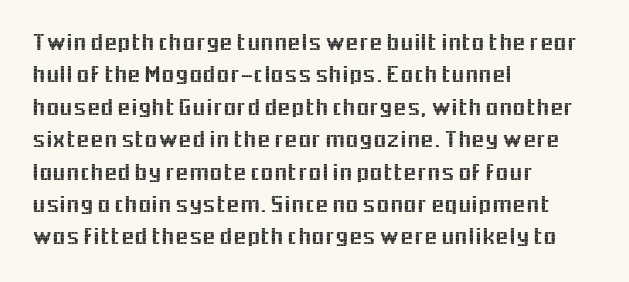
Q: Is the text italic (slanted)? A: No, it is upright.
Q: Is the text underlined? A: No.
Q: How is the paragraph aligned? A: Left-aligned.
Q: Is the spacing between letters normal or unusually wide? A: Normal.
Q: Is the spacing between lines tight, normal or loose? A: Normal.
